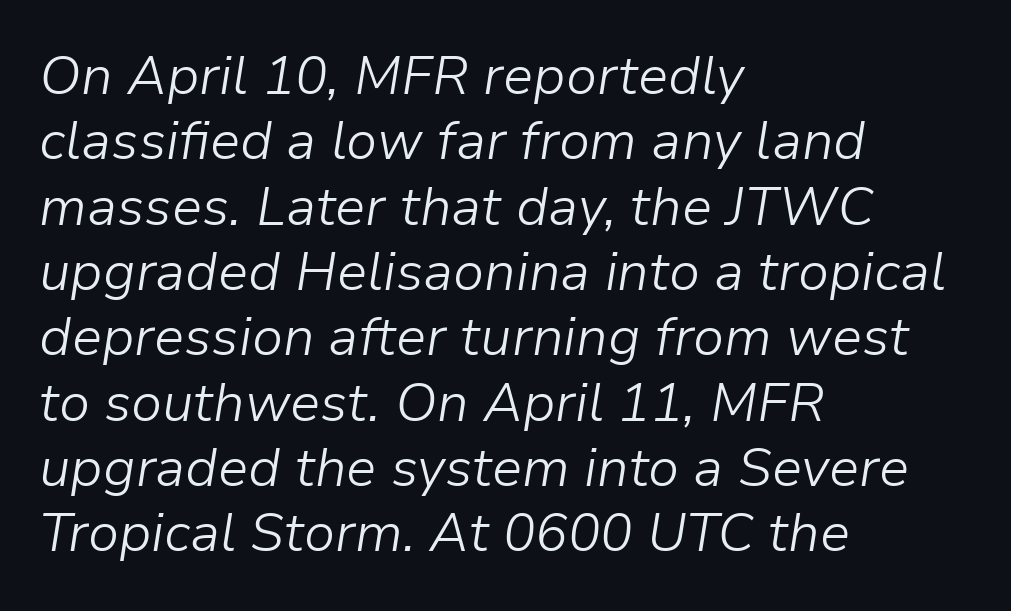
The image shows 54 px light type, italic (leaning right); set left-aligned, line spacing 1.21x, normal letter spacing, not underlined; low stroke contrast and a medium x-height.
